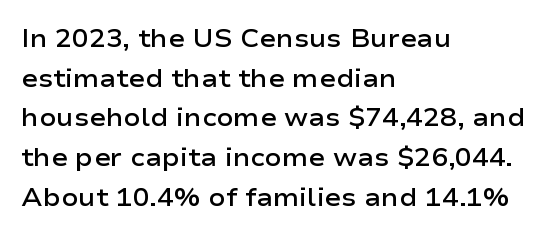
A bare baseline throughout the passage. Letter spacing: default. It's the straight-up-and-down kind of type. A somewhat darkened texture: the type is semibold rather than bold. Interline gaps are of average width in this sample. Compared with a centered layout, this one pins lines to the left instead.
